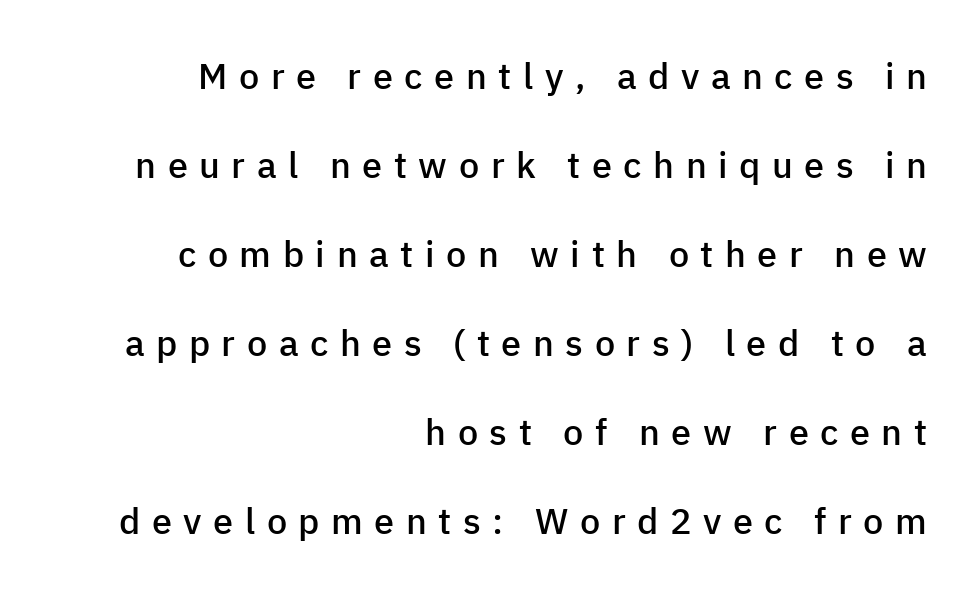
{"serif": "no", "italic": "no", "bold": "semi", "weight": "semibold", "width": "normal", "stroke_contrast": "low", "x_height": "medium", "monospaced": "no", "underline": "no", "align": "right", "line_spacing": "loose", "line_spacing_ratio": 2.47, "letter_spacing": "wide", "letter_spacing_em": 0.32, "glyph_px": 36}
